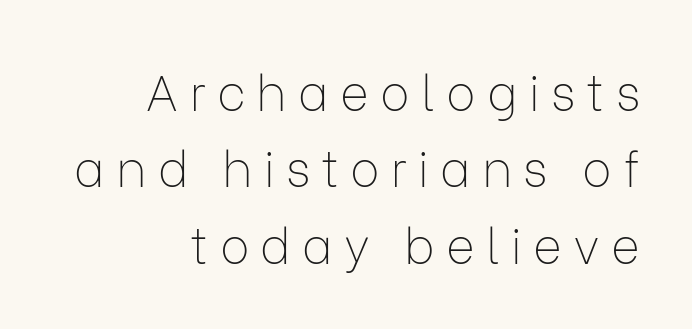
The image shows 49 px thin sans-serif type, upright; set right-aligned, normal line spacing (1.56x), unusually wide letter spacing (+0.23 em), not underlined; low stroke contrast and a medium x-height.
